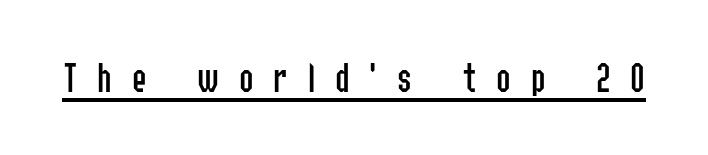
The image shows 44 px regular-weight, condensed sans-serif type, upright; set unusually wide letter spacing (+0.45 em), underlined; low stroke contrast and a medium x-height.
